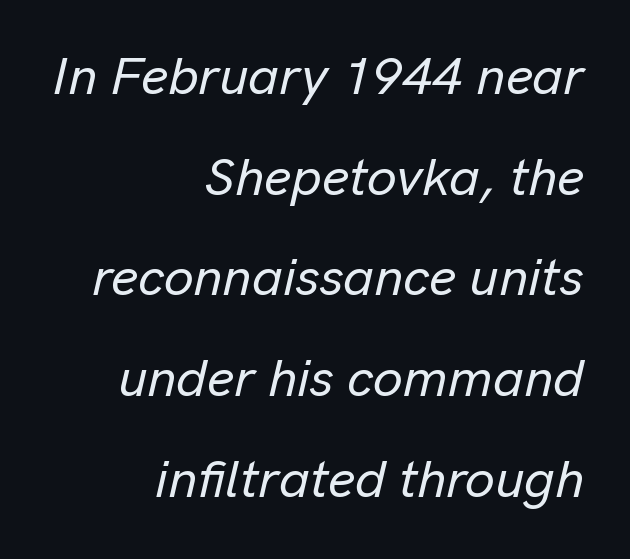
Between one letter and the next there's only the usual sliver of space. The typography opts for an oblique posture over an upright one. Regarding leading, the lines here are spaced well apart. The space directly below the letters is spotless.
